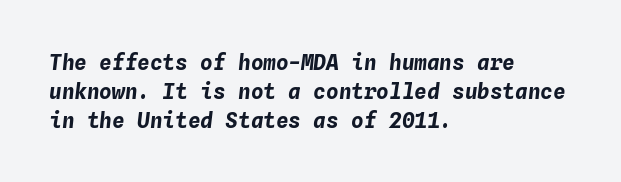
{"italic": "yes", "lean": "right", "slant_degrees": 4, "bold": "yes", "underline": "no", "align": "left", "line_spacing": "normal", "line_spacing_ratio": 1.38, "letter_spacing": "normal", "letter_spacing_em": 0.0, "glyph_px": 21}
